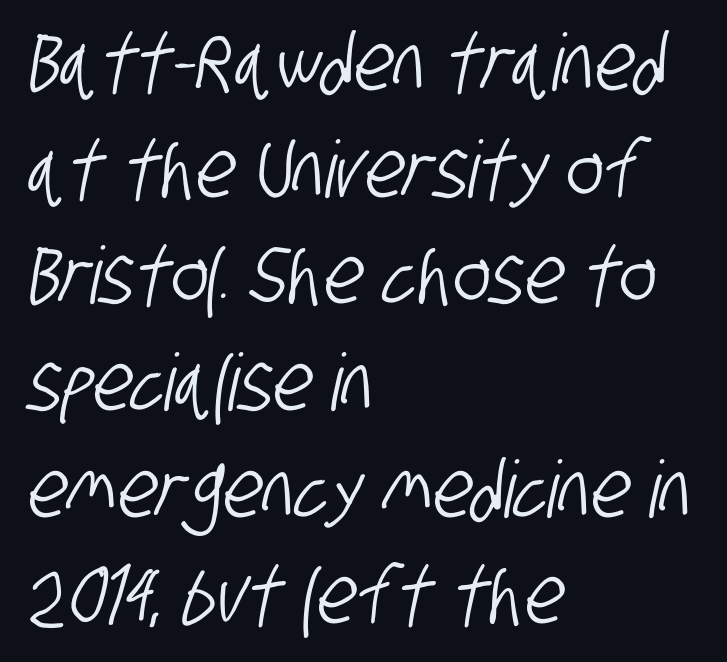
{"serif": "no", "width": "condensed", "stroke_contrast": "low", "x_height": "large", "monospaced": "no", "underline": "no", "align": "left", "line_spacing": "normal", "line_spacing_ratio": 1.35, "letter_spacing": "normal", "letter_spacing_em": 0.0, "glyph_px": 79}
